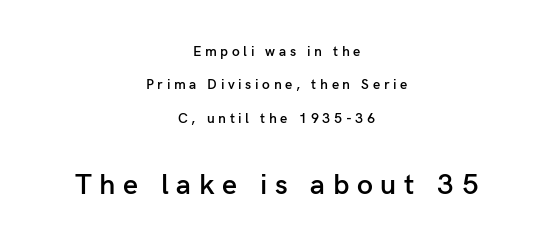
The image shows 29 px semibold sans-serif type, upright; set centered, loose line spacing (2.39x), unusually wide letter spacing (+0.26 em), not underlined; the second (bottom) block is 2.07x larger; low stroke contrast and a medium x-height.
